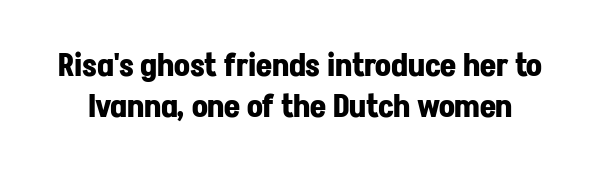
Q: Is the text bold? A: Yes.
Q: Is the text italic (slanted)? A: No, it is upright.
Q: Is the typeface a serif or a sans-serif typeface? A: Sans-serif.
Q: Is the text underlined? A: No.
Q: Is the spacing between letters normal or unusually wide? A: Normal.
Q: Is the spacing between lines tight, normal or loose? A: Normal.
Q: Width (condensed, normal, or wide)? A: Normal.
Q: Stroke contrast? A: Low.
Q: x-height? A: Medium.
Q: Monospaced? A: No.
